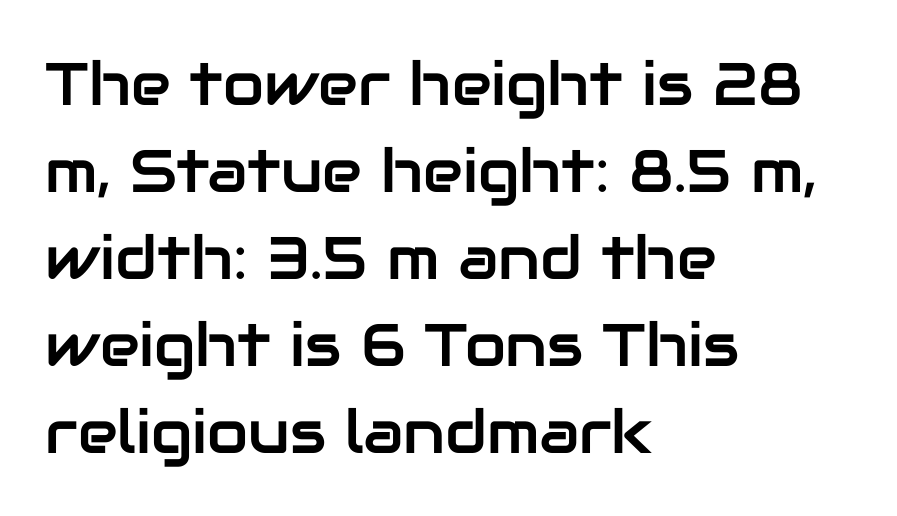
The image shows 60 px sans-serif type, upright; set left-aligned, normal line spacing (1.45x), normal letter spacing, not underlined; low stroke contrast and a medium x-height.
